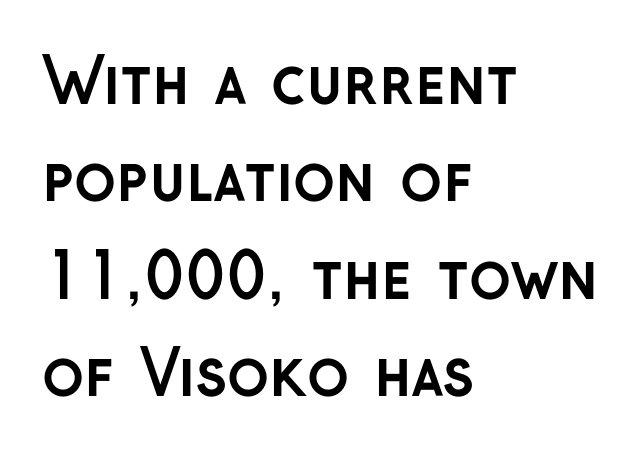
The image shows 62 px semibold sans-serif type, upright; set left-aligned, normal line spacing (1.57x), normal letter spacing, not underlined; low stroke contrast and a medium x-height.
